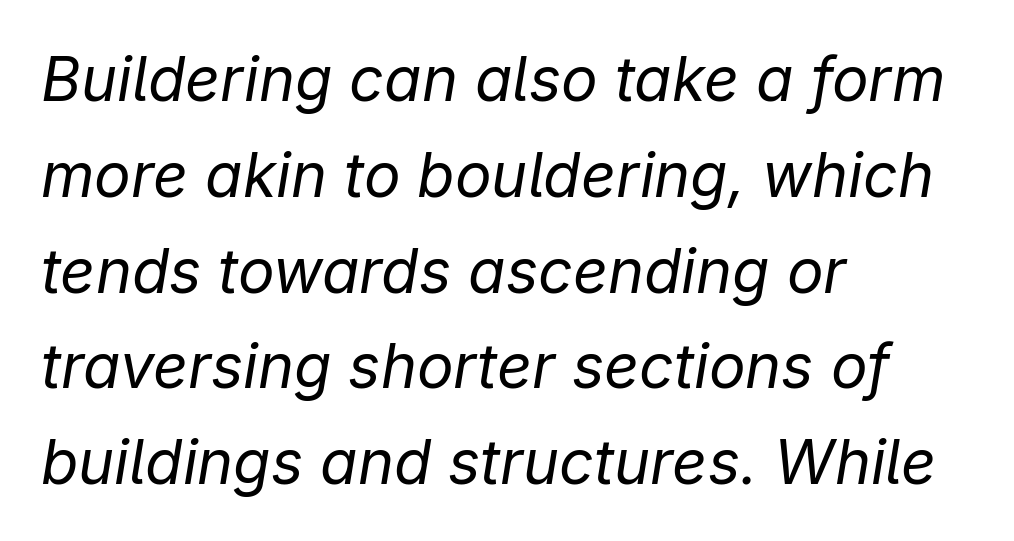
The image shows 61 px regular-weight type, italic (leaning right); set left-aligned, normal line spacing (1.57x), normal letter spacing, not underlined; low stroke contrast and a medium x-height.
